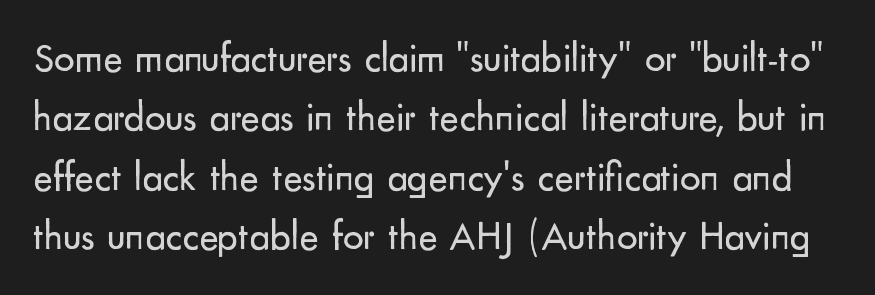
The image shows 41 px regular-weight sans-serif type, upright; set normal line spacing (1.45x), normal letter spacing, not underlined; low stroke contrast and a small x-height.
